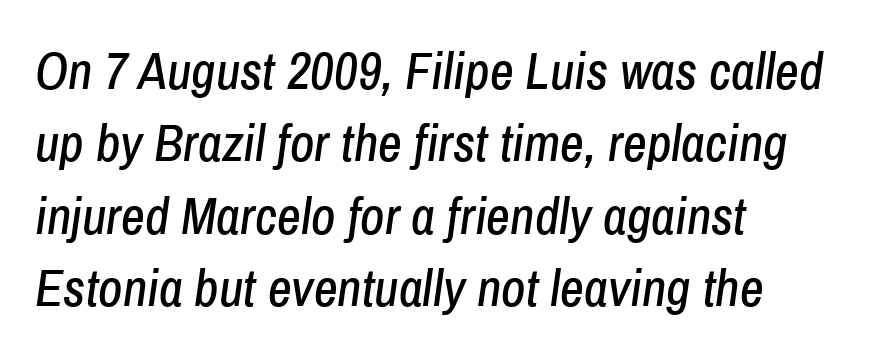
Q: Is the text italic (slanted)? A: Yes, it leans right by about 8 degrees.
Q: Is the text underlined? A: No.
Q: How is the paragraph aligned? A: Left-aligned.
Q: Is the spacing between letters normal or unusually wide? A: Normal.
Q: Is the spacing between lines tight, normal or loose? A: Normal.
Q: Width (condensed, normal, or wide)? A: Condensed.
Q: Stroke contrast? A: Low.
Q: x-height? A: Medium.
Q: Monospaced? A: No.
